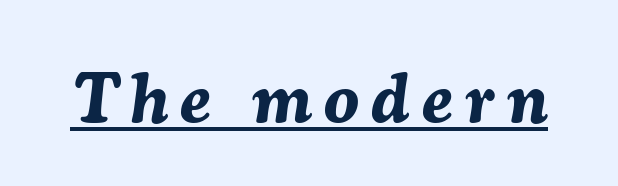
{"italic": "yes", "lean": "right", "slant_degrees": 7, "bold": "yes", "weight": "bold", "width": "normal", "stroke_contrast": "medium", "x_height": "medium", "monospaced": "no", "underline": "yes", "glyph_px": 70}
